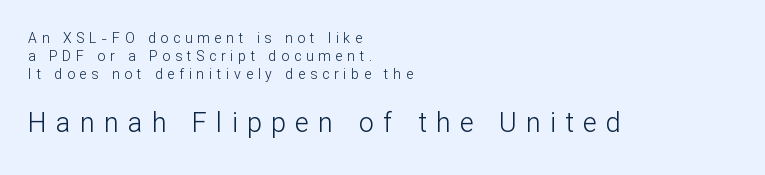
The lines in this sample share a left origin and differ only in where they stop. The specimen omits any rule beneath the text block's lines. In this sample the second text group is rendered at the bigger scale. Caption: face not bold, strokes unweighted. Rendered with straight, roman letterforms. Horizontal bands of white between lines are of average thickness.
